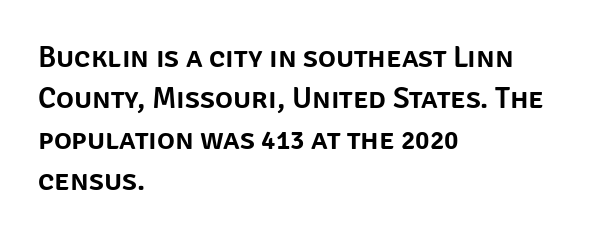
The image shows 30 px sans-serif type, upright; set left-aligned, normal line spacing (1.37x), normal letter spacing, not underlined; low stroke contrast and a large x-height.
